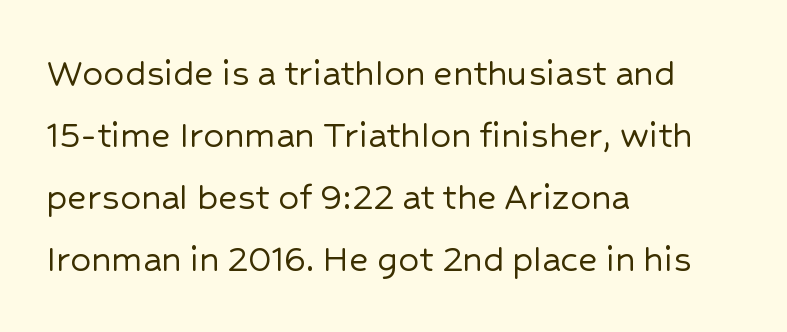
Q: Is the text italic (slanted)? A: No, it is upright.
Q: Is the typeface a serif or a sans-serif typeface? A: Sans-serif.
Q: Is the text underlined? A: No.
Q: How is the paragraph aligned? A: Left-aligned.
Q: Is the spacing between letters normal or unusually wide? A: Normal.
Q: Is the spacing between lines tight, normal or loose? A: Normal.
Q: Width (condensed, normal, or wide)? A: Normal.
Q: Stroke contrast? A: Low.
Q: x-height? A: Medium.
Q: Monospaced? A: No.
